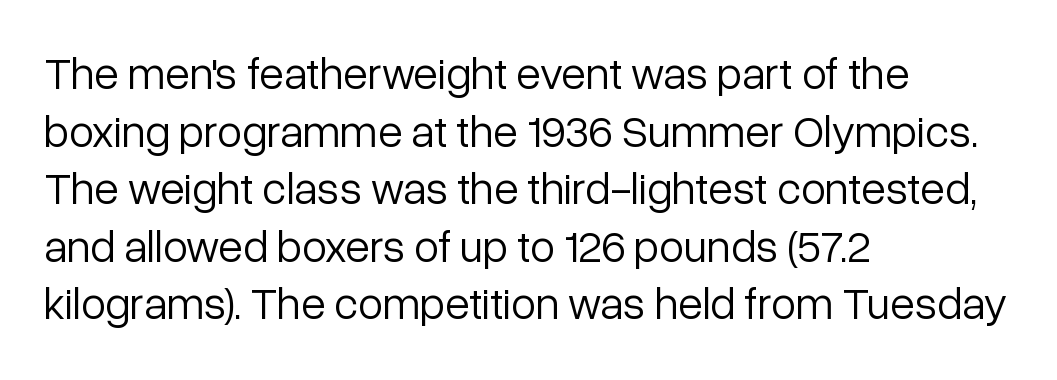
The image shows 45 px light sans-serif type, upright; set left-aligned, normal line spacing (1.28x), normal letter spacing, not underlined; low stroke contrast and a medium x-height.
